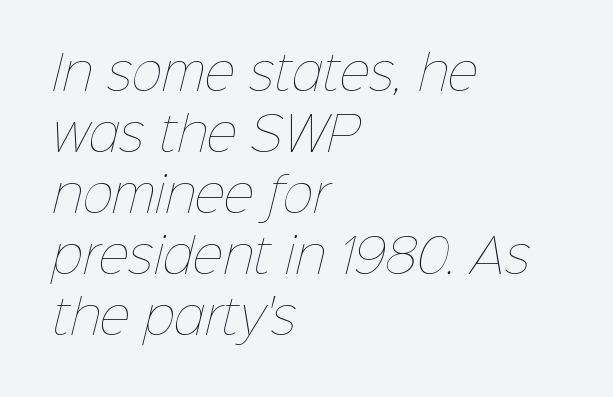
Q: Is the text bold? A: No.
Q: Is the text underlined? A: No.
Q: How is the paragraph aligned? A: Left-aligned.
Q: Is the spacing between letters normal or unusually wide? A: Normal.
Q: Is the spacing between lines tight, normal or loose? A: Normal.
Q: Width (condensed, normal, or wide)? A: Normal.
Q: Stroke contrast? A: Low.
Q: x-height? A: Medium.
Q: Monospaced? A: No.
